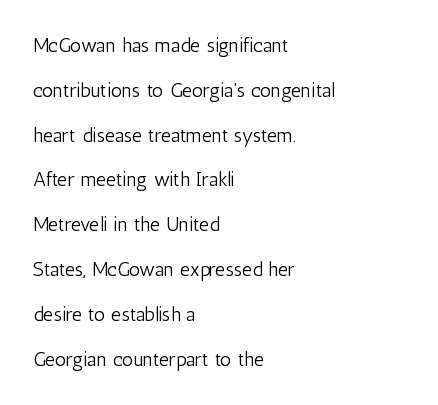
Q: Is the text bold? A: No.
Q: Is the text italic (slanted)? A: No, it is upright.
Q: Is the text underlined? A: No.
Q: How is the paragraph aligned? A: Left-aligned.
Q: Is the spacing between letters normal or unusually wide? A: Normal.
Q: Is the spacing between lines tight, normal or loose? A: Loose.
